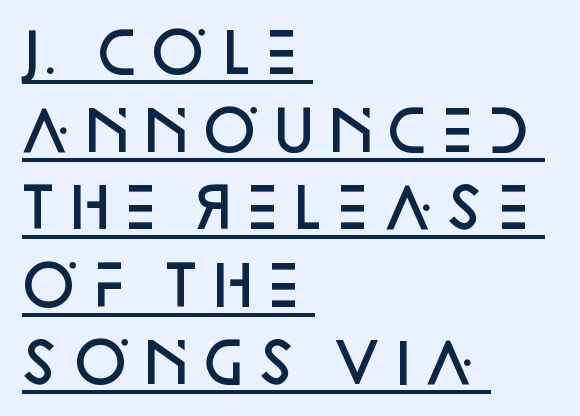
{"serif": "no", "italic": "no", "bold": "semi", "weight": "semibold", "width": "normal", "stroke_contrast": "low", "x_height": "large", "monospaced": "no", "underline": "yes", "align": "left", "line_spacing": "normal", "line_spacing_ratio": 1.41, "letter_spacing": "normal", "letter_spacing_em": 0.0, "glyph_px": 55}
